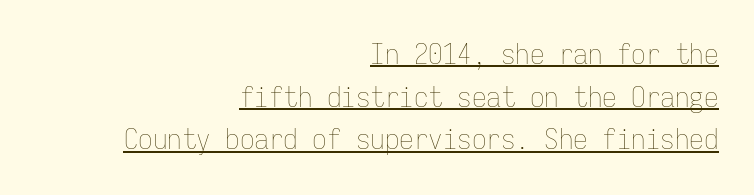
{"italic": "no", "bold": "no", "weight": "thin", "width": "condensed", "stroke_contrast": "low", "x_height": "medium", "monospaced": "yes", "underline": "yes", "align": "right", "line_spacing": "normal", "line_spacing_ratio": 1.47, "letter_spacing": "normal", "letter_spacing_em": 0.0, "glyph_px": 29}
